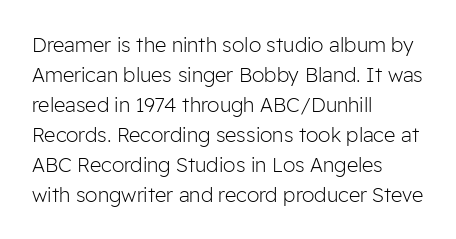
The image shows 20 px text type, upright; set left-aligned, normal line spacing (1.5x), normal letter spacing, not underlined.
